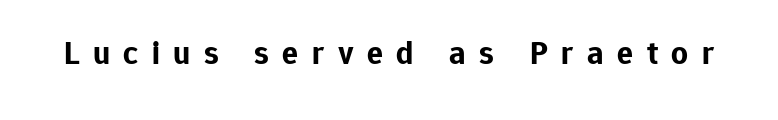
The image shows 33 px bold sans-serif type, upright; set unusually wide letter spacing (+0.41 em), not underlined; low stroke contrast and a medium x-height.
